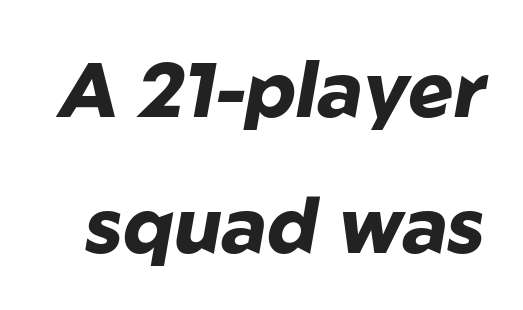
Students, note that the glyphs here touch the page at normal intervals. Pretty heavy lettering here — definitely bold. Lines of text with bare space underneath. This sample has the flowing, uneven cadence of proportional lettering.
